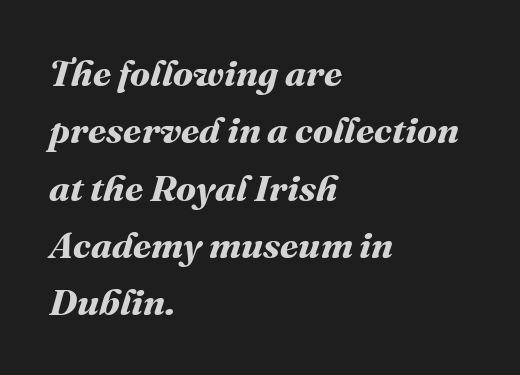
The image shows 37 px bold type; set left-aligned, normal line spacing (1.55x), normal letter spacing, not underlined; medium stroke contrast and a medium x-height.
